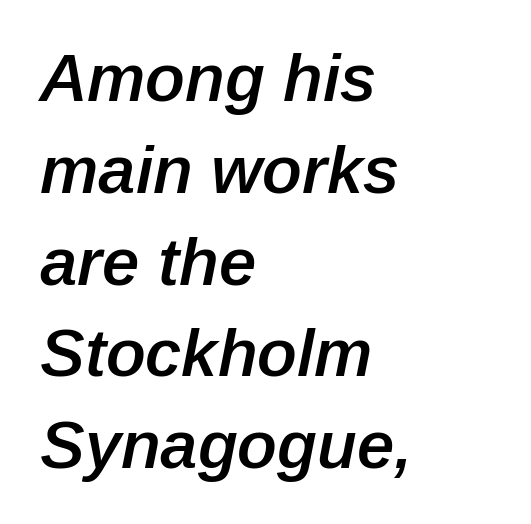
The image shows 67 px semibold type, italic (leaning right); set left-aligned, normal line spacing (1.37x), normal letter spacing, not underlined; low stroke contrast and a medium x-height.
